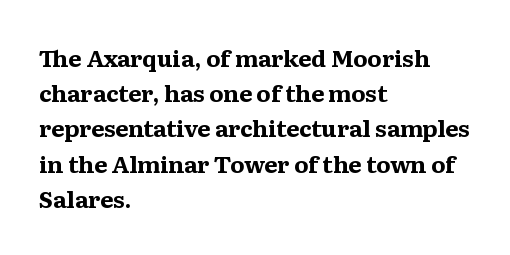
Each new line begins a customary step beneath the previous one. This rendering leaves character spacing at its baseline value. The lettering stays uniformly vertical, giving the passage a roman look. This rendering features lettering with no underline. A student would call this left alignment; a typographer would say flush left, rag right. Is the type bold? Yes — the strokes are clearly thick and heavy.
